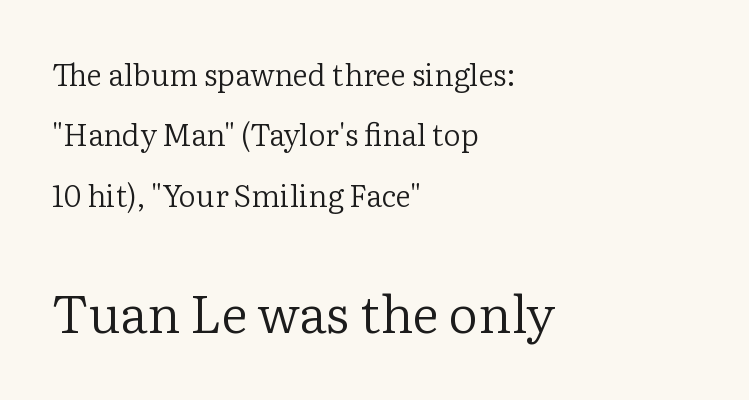
Q: Is the text bold? A: No.
Q: Is the text italic (slanted)? A: No, it is upright.
Q: Is the typeface a serif or a sans-serif typeface? A: Serif.
Q: Is the text underlined? A: No.
Q: How is the paragraph aligned? A: Left-aligned.
Q: Is the spacing between letters normal or unusually wide? A: Normal.
Q: Is the spacing between lines tight, normal or loose? A: Loose.
Q: Which block of text is set in a larger size, the first (top) or the second (bottom)? A: The second (bottom) one.
Q: Width (condensed, normal, or wide)? A: Normal.
Q: Stroke contrast? A: Low.
Q: x-height? A: Medium.
Q: Monospaced? A: No.
